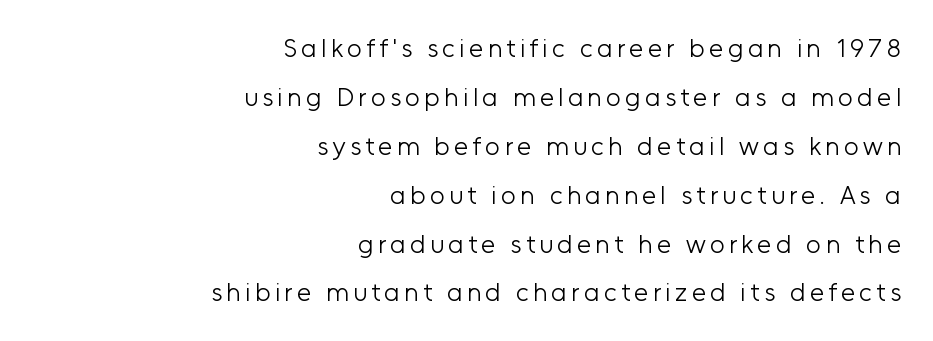
Q: Is the text bold? A: No.
Q: Is the text italic (slanted)? A: No, it is upright.
Q: Is the text underlined? A: No.
Q: How is the paragraph aligned? A: Right-aligned.
